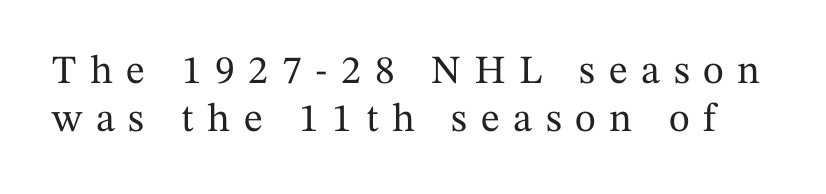
Q: Is the text italic (slanted)? A: No, it is upright.
Q: Is the typeface a serif or a sans-serif typeface? A: Serif.
Q: Is the text underlined? A: No.
Q: Is the spacing between letters normal or unusually wide? A: Unusually wide.
Q: Width (condensed, normal, or wide)? A: Normal.
Q: Stroke contrast? A: Medium.
Q: x-height? A: Medium.
Q: Monospaced? A: No.
